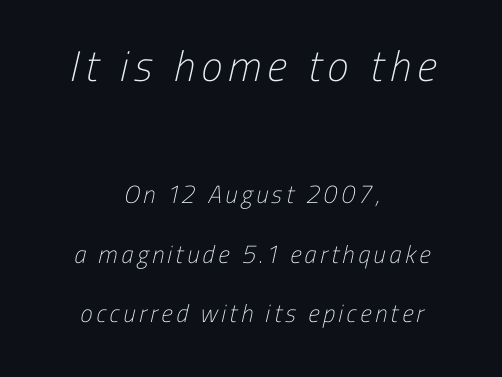
Q: Is the text bold? A: No.
Q: Is the typeface a serif or a sans-serif typeface? A: Sans-serif.
Q: Is the text underlined? A: No.
Q: How is the paragraph aligned? A: Centered.
Q: Is the spacing between lines tight, normal or loose? A: Loose.
Q: Which block of text is set in a larger size, the first (top) or the second (bottom)? A: The first (top) one.
Q: Width (condensed, normal, or wide)? A: Condensed.
Q: Stroke contrast? A: Low.
Q: x-height? A: Medium.
Q: Monospaced? A: No.
